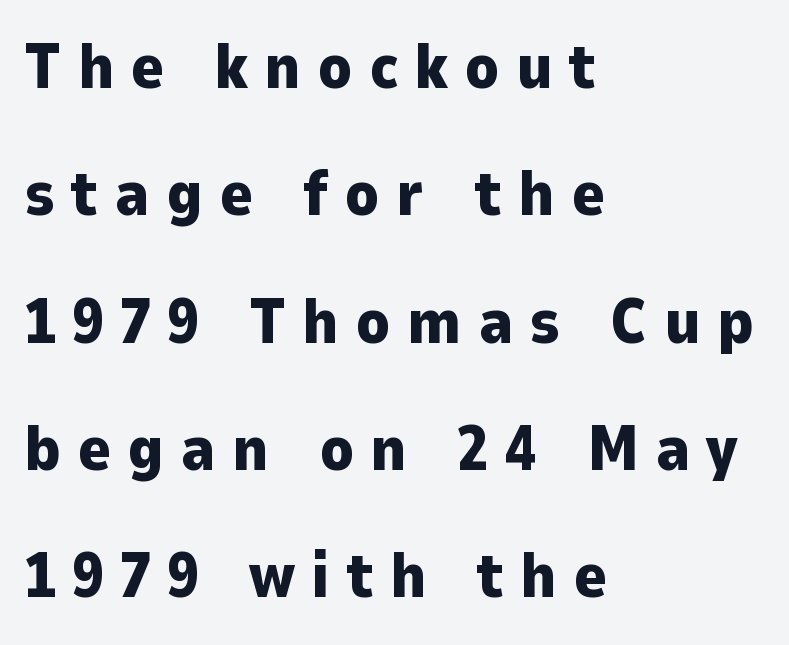
Q: Is the text bold? A: Yes.
Q: Is the text italic (slanted)? A: No, it is upright.
Q: Is the typeface a serif or a sans-serif typeface? A: Sans-serif.
Q: Is the text underlined? A: No.
Q: How is the paragraph aligned? A: Left-aligned.
Q: Is the spacing between letters normal or unusually wide? A: Unusually wide.
Q: Is the spacing between lines tight, normal or loose? A: Loose.
Q: Width (condensed, normal, or wide)? A: Normal.
Q: Stroke contrast? A: Low.
Q: x-height? A: Medium.
Q: Monospaced? A: No.
